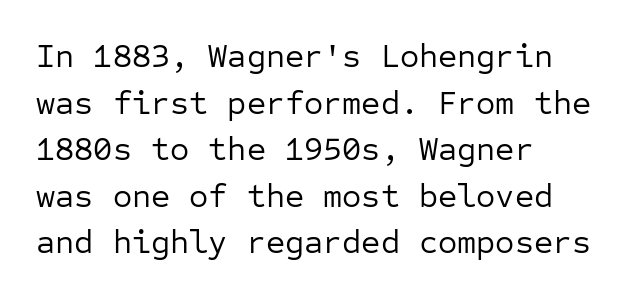
The rendering uses typewriter-style spacing with identical character cells. Interline gaps are of average width in this sample. The space directly below the letters is spotless. Left-aligned paragraph, ragged on the right.
